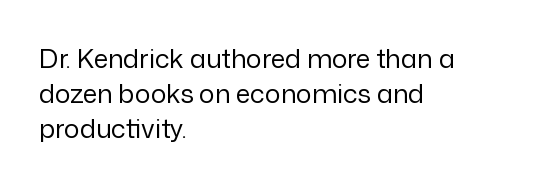
The strip under each line holds only bare page. Short note: letters normally spaced. The axis of the letterforms is exactly vertical. Line spacing here is normal. The rendering anchors every line to the left-hand side.
